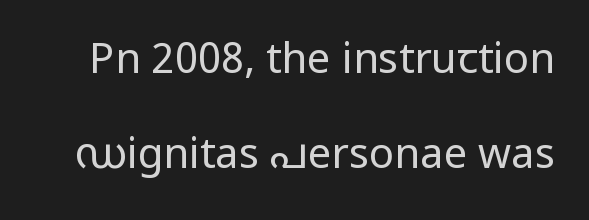
Grotesque or geometric, the face here clearly has no serifs. A roman cut, with each character standing at attention. Glance below the letters and you will spot only blank space. Is this a fixed-width face? No — the glyphs have proportional, varying widths.
